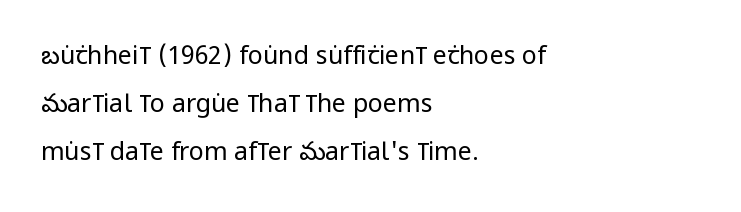
All the whitespace from short lines collects on the right. Descenders are the only things crossing below the line. Compared with typical paragraphs, the rows here are farther apart. This is roman type, the default non-slanted kind. The font sits on the lighter half of the weight spectrum, regular included. Each word holds together tightly as a unit, with standard inter-letter gaps.
